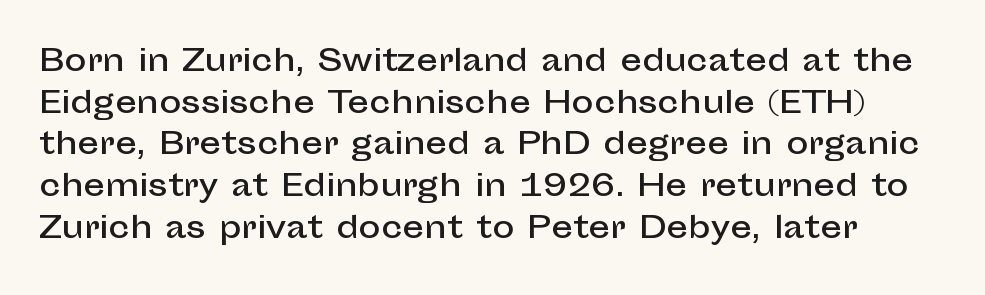
The image shows 30 px sans-serif type, upright; set normal line spacing (1.39x), normal letter spacing, not underlined; low stroke contrast and a medium x-height.
